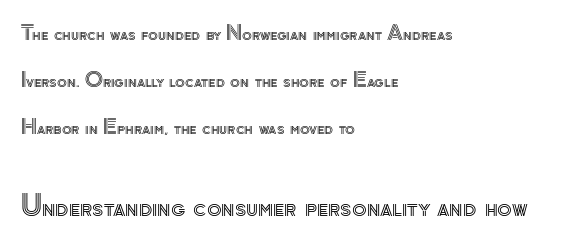
The image shows 30 px text type, upright; set left-aligned, loose line spacing (2.36x), normal letter spacing, not underlined; the second (bottom) block is 1.5x larger; a small x-height.
